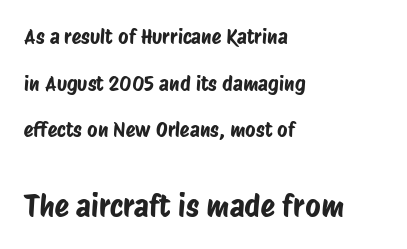
{"serif": "no", "width": "condensed", "stroke_contrast": "low", "x_height": "large", "monospaced": "no", "underline": "no", "align": "left", "line_spacing": "loose", "line_spacing_ratio": 2.33, "letter_spacing": "normal", "letter_spacing_em": 0.0, "larger_block": "second", "size_ratio": 1.5, "glyph_px": 30}
